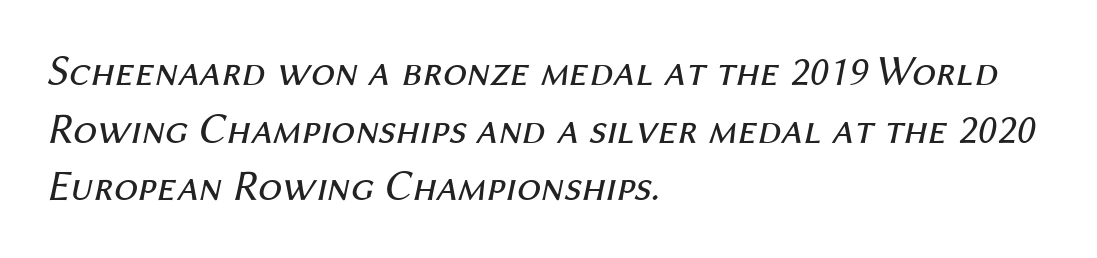
The ragged edge is on the right, which tells us the setting is flush left. A bare baseline throughout the passage. Weight: regular or lighter. Slant detected: the letters are inclined.
